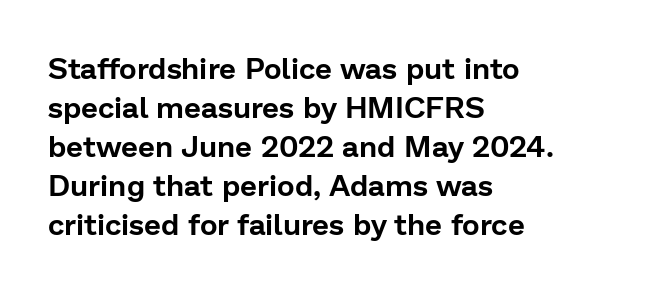
Q: Is the text italic (slanted)? A: No, it is upright.
Q: Is the typeface a serif or a sans-serif typeface? A: Sans-serif.
Q: Is the text underlined? A: No.
Q: How is the paragraph aligned? A: Left-aligned.
Q: Is the spacing between letters normal or unusually wide? A: Normal.
Q: Is the spacing between lines tight, normal or loose? A: Normal.
Q: Width (condensed, normal, or wide)? A: Normal.
Q: Stroke contrast? A: Low.
Q: x-height? A: Medium.
Q: Monospaced? A: No.
